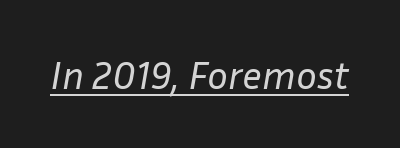
{"italic": "yes", "lean": "right", "slant_degrees": 10, "bold": "no", "weight": "regular", "width": "normal", "stroke_contrast": "low", "x_height": "medium", "monospaced": "no", "underline": "yes", "letter_spacing": "normal", "letter_spacing_em": 0.0, "glyph_px": 39}
